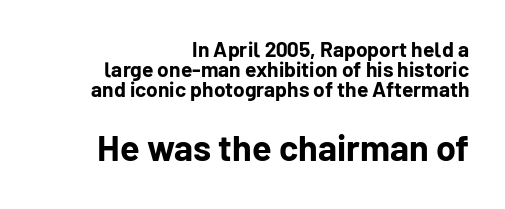
{"serif": "no", "italic": "no", "bold": "yes", "weight": "bold", "width": "normal", "stroke_contrast": "low", "x_height": "medium", "monospaced": "no", "underline": "no", "align": "right", "line_spacing": "tight", "line_spacing_ratio": 0.96, "letter_spacing": "normal", "letter_spacing_em": 0.0, "larger_block": "second", "size_ratio": 1.71, "glyph_px": 36}
